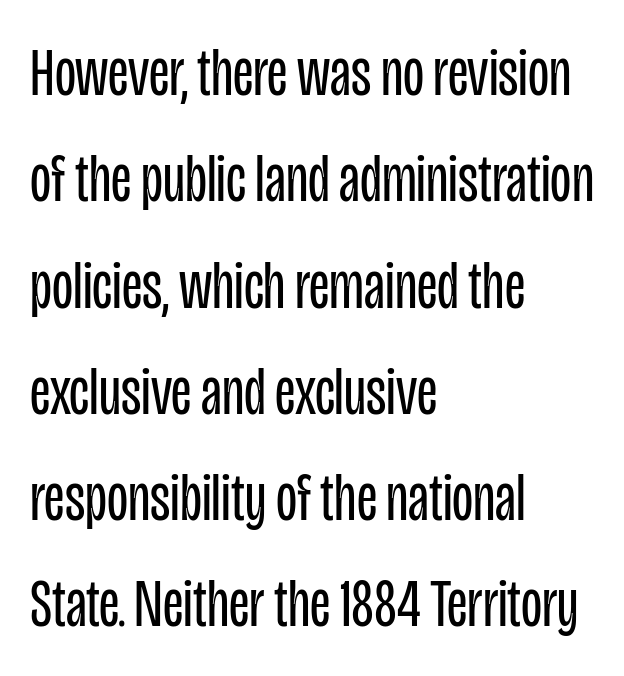
Rendered with straight, roman letterforms. Each line starts at the same left margin while the right side varies. The passage shown is typeset with a sans-serif family. The cut favours lightness, reaching ordinary text weight at its darkest. Standard letterfit; no display-style spreading of the glyphs. Leading matches the norm, producing a regular column.
